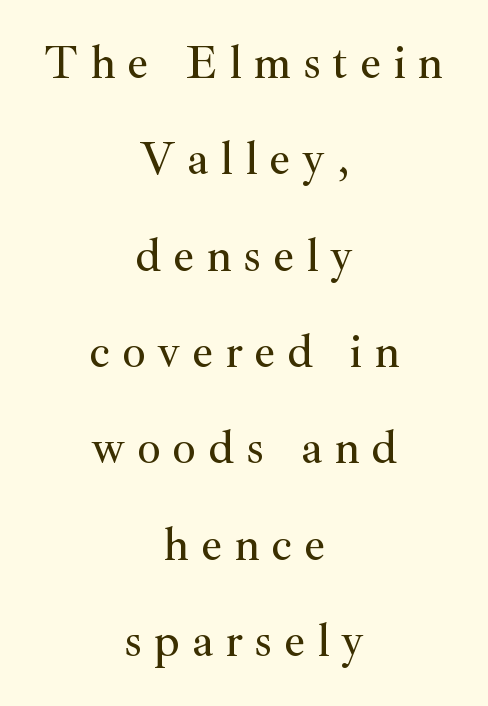
Q: Is the text italic (slanted)? A: No, it is upright.
Q: Is the typeface a serif or a sans-serif typeface? A: Serif.
Q: Is the text underlined? A: No.
Q: How is the paragraph aligned? A: Centered.
Q: Is the spacing between letters normal or unusually wide? A: Unusually wide.
Q: Is the spacing between lines tight, normal or loose? A: Loose.
Q: Width (condensed, normal, or wide)? A: Normal.
Q: Stroke contrast? A: Medium.
Q: x-height? A: Small.
Q: Monospaced? A: No.
